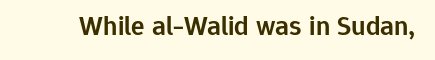
{"serif": "no", "italic": "no", "bold": "semi", "weight": "semibold", "width": "normal", "stroke_contrast": "low", "x_height": "medium", "monospaced": "no", "underline": "no", "letter_spacing": "normal", "letter_spacing_em": 0.0, "glyph_px": 28}
